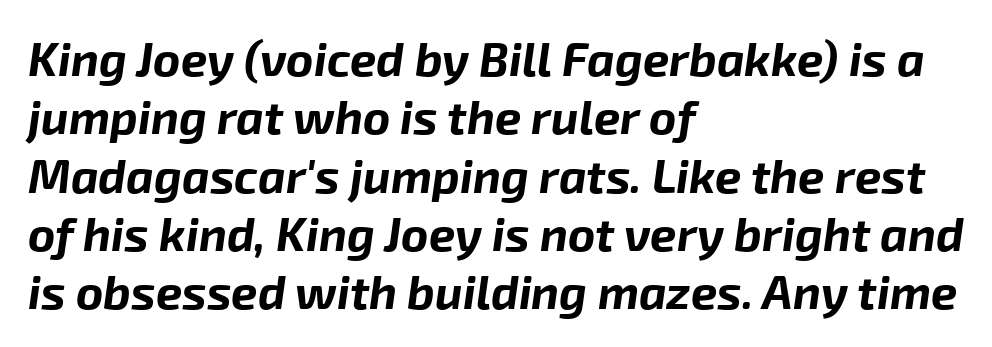
{"italic": "yes", "lean": "right", "slant_degrees": 8, "bold": "yes", "weight": "bold", "width": "normal", "stroke_contrast": "low", "x_height": "medium", "monospaced": "no", "underline": "no", "align": "left", "line_spacing_ratio": 1.24, "letter_spacing": "normal", "letter_spacing_em": 0.0, "glyph_px": 47}
